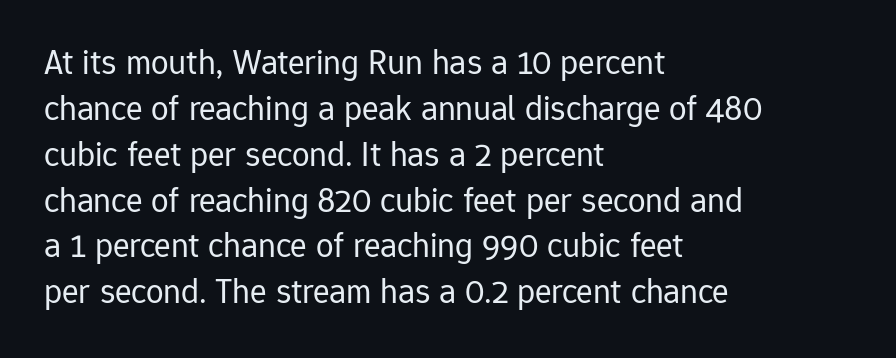
The setting favours the left margin, as ordinary paragraphs usually do. Rule under the text: the space is simply empty. Horizontal bands of white between lines are of average thickness. Weight: not bold — regular or lighter.
